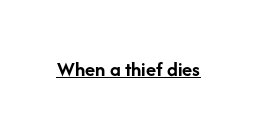
{"italic": "no", "bold": "yes", "underline": "yes", "letter_spacing": "normal", "letter_spacing_em": 0.0, "glyph_px": 21}
